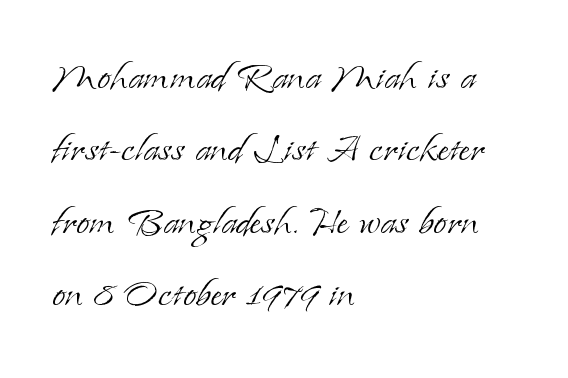
No extra tracking has been applied to these lines. The letters advance in unequal steps, a hallmark of proportional type. The weight tops out at a normal text grade. The designer left line spacing at the default.
